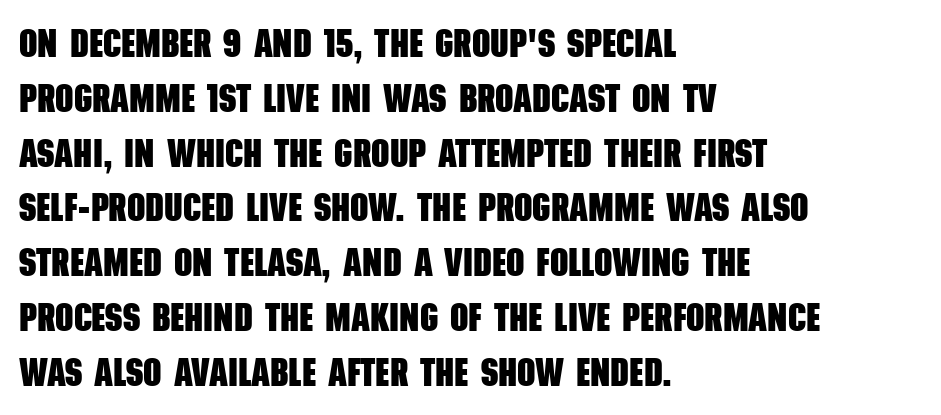
Q: Is the text bold? A: Yes.
Q: Is the typeface a serif or a sans-serif typeface? A: Sans-serif.
Q: Is the text underlined? A: No.
Q: How is the paragraph aligned? A: Left-aligned.
Q: Is the spacing between letters normal or unusually wide? A: Normal.
Q: Is the spacing between lines tight, normal or loose? A: Normal.
Q: Width (condensed, normal, or wide)? A: Condensed.
Q: Stroke contrast? A: Low.
Q: x-height? A: Large.
Q: Monospaced? A: No.
